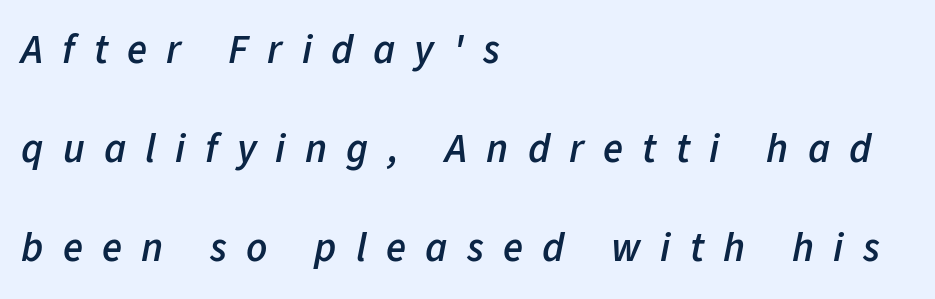
{"italic": "yes", "lean": "right", "slant_degrees": 11, "bold": "semi", "weight": "semibold", "width": "normal", "stroke_contrast": "low", "x_height": "medium", "monospaced": "no", "underline": "no", "align": "left", "line_spacing": "loose", "line_spacing_ratio": 2.41, "letter_spacing": "wide", "letter_spacing_em": 0.47, "glyph_px": 41}
